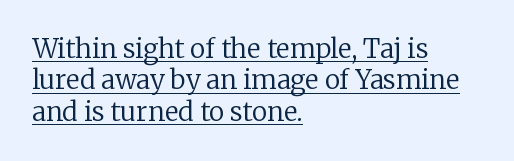
The letters stand straight up with perfectly vertical stems. Weight class: somewhere from thin through regular. This sample carries an underscore along the baseline area. The type is set solid horizontally, with unmodified tracking.
